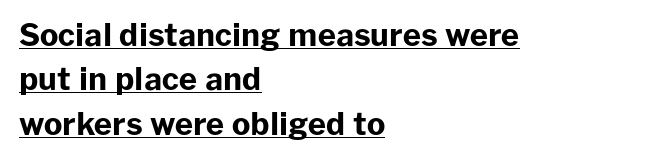
Typographically, this falls in the sans-serif category. How would I describe the line gaps? Plain and ordinary. Each letter keeps its own natural width here, so spacing adapts to shape. Emphasis by weight is at full strength: bold. No extra tracking has been applied to these lines. Characters remain perfectly vertical along every line.
